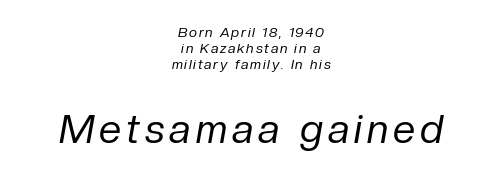
{"italic": "yes", "lean": "right", "slant_degrees": 10, "bold": "no", "weight": "regular", "width": "normal", "stroke_contrast": "low", "x_height": "medium", "monospaced": "no", "underline": "no", "align": "center", "line_spacing_ratio": 1.16, "larger_block": "second", "size_ratio": 2.86, "glyph_px": 40}
